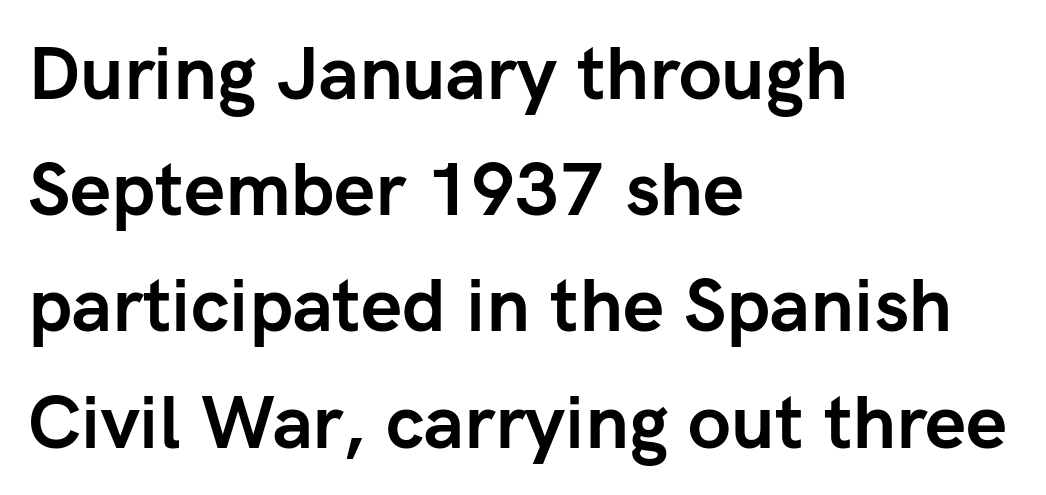
The image shows 74 px semibold sans-serif type, upright; set left-aligned, normal line spacing (1.57x), normal letter spacing, not underlined; low stroke contrast and a medium x-height.
